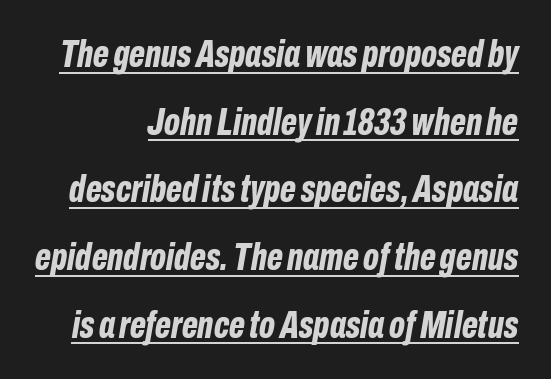
{"italic": "yes", "lean": "right", "slant_degrees": 10, "bold": "yes", "weight": "bold", "width": "condensed", "stroke_contrast": "low", "x_height": "medium", "monospaced": "no", "underline": "yes", "line_spacing_ratio": 1.78, "letter_spacing": "normal", "letter_spacing_em": 0.0, "glyph_px": 38}
